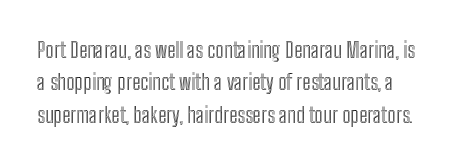
Q: Is the text italic (slanted)? A: No, it is upright.
Q: Is the text underlined? A: No.
Q: Is the spacing between letters normal or unusually wide? A: Normal.
Q: Is the spacing between lines tight, normal or loose? A: Normal.
